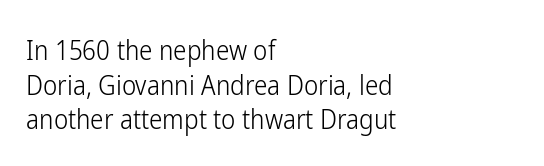
The block of text has a typical density, with ordinary space between rows. Which margin do the lines hug? The left one — the right edge is uneven. The space directly below the letters is spotless. This is the regular roman posture of the typeface. Does extra space separate the letters? No, they use regular spacing.
